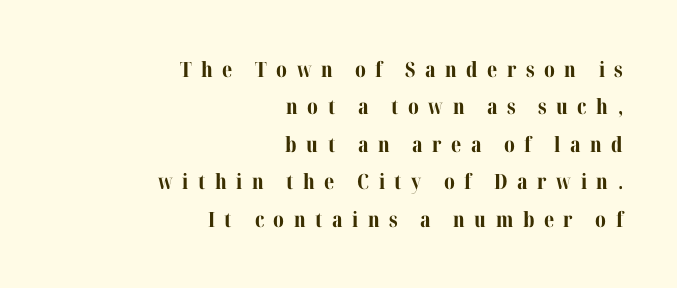
Q: Is the text bold? A: Yes.
Q: Is the text italic (slanted)? A: No, it is upright.
Q: Is the text underlined? A: No.
Q: How is the paragraph aligned? A: Right-aligned.
Q: Is the spacing between letters normal or unusually wide? A: Unusually wide.
